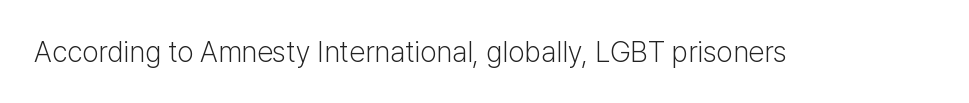
Type without underlining. Are there feet on the stems? There aren't — it's a sans. Spacing verdict: proportional, widths tailored to each character. The letterforms sit shoulder to shoulder at normal distance. The specimen reads as upright at a glance. The strokes carry an ordinary text weight at most.
